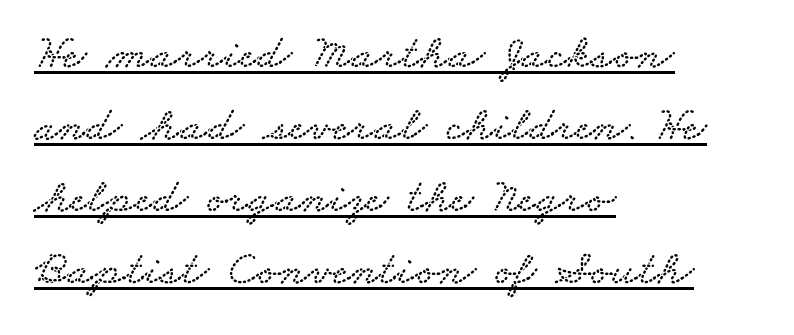
Q: Is the typeface a serif or a sans-serif typeface? A: Serif.
Q: Is the text underlined? A: Yes.
Q: How is the paragraph aligned? A: Left-aligned.
Q: Is the spacing between letters normal or unusually wide? A: Normal.
Q: Is the spacing between lines tight, normal or loose? A: Normal.
Q: Width (condensed, normal, or wide)? A: Wide.
Q: Stroke contrast? A: Low.
Q: x-height? A: Small.
Q: Monospaced? A: No.
